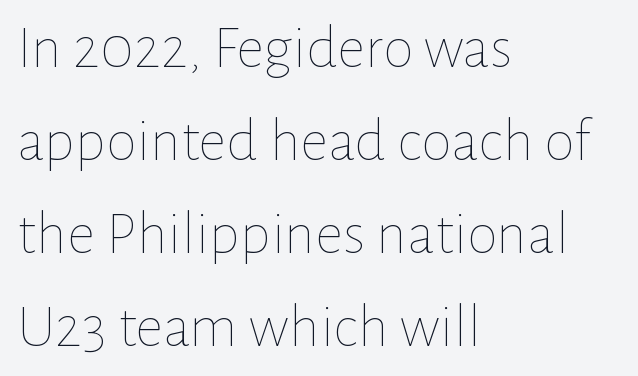
Q: Is the text bold? A: No.
Q: Is the text italic (slanted)? A: No, it is upright.
Q: Is the text underlined? A: No.
Q: How is the paragraph aligned? A: Left-aligned.
Q: Is the spacing between letters normal or unusually wide? A: Normal.
Q: Is the spacing between lines tight, normal or loose? A: Normal.
Q: Width (condensed, normal, or wide)? A: Normal.
Q: Stroke contrast? A: Low.
Q: x-height? A: Medium.
Q: Monospaced? A: No.
